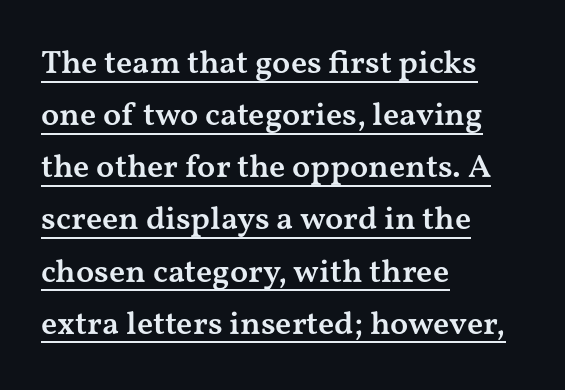
Q: Is the text bold? A: Semi-bold.
Q: Is the text italic (slanted)? A: No, it is upright.
Q: Is the typeface a serif or a sans-serif typeface? A: Serif.
Q: Is the text underlined? A: Yes.
Q: How is the paragraph aligned? A: Left-aligned.
Q: Is the spacing between letters normal or unusually wide? A: Normal.
Q: Is the spacing between lines tight, normal or loose? A: Normal.
Q: Width (condensed, normal, or wide)? A: Wide.
Q: Stroke contrast? A: Medium.
Q: x-height? A: Medium.
Q: Monospaced? A: No.
